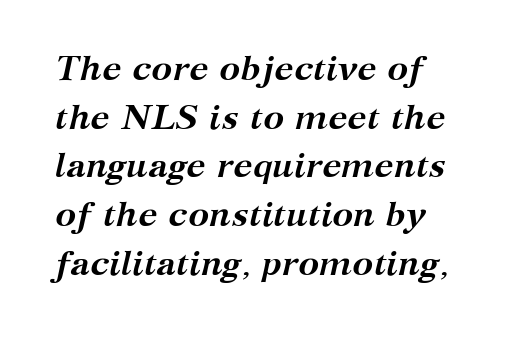
The image shows 35 px semibold serif type, italic (leaning right); set normal line spacing (1.39x), normal letter spacing, not underlined; medium stroke contrast and a medium x-height.
